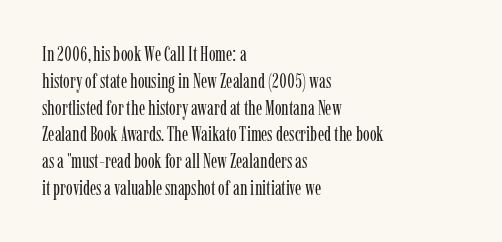
Unlike italic type, these characters show no tilt at all. Honestly, there is no underline to notice here at all. The ragged edge is on the right, which tells us the setting is flush left. Tracking here is standard; glyphs follow each other at the usual distance.
